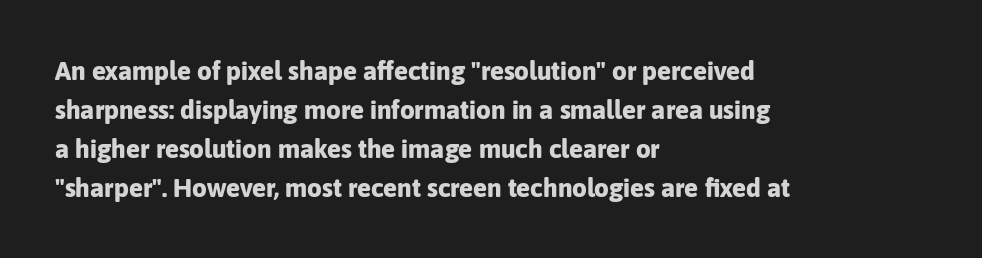
{"italic": "no", "bold": "yes", "underline": "no", "align": "left", "line_spacing": "normal", "line_spacing_ratio": 1.5, "letter_spacing": "normal", "letter_spacing_em": 0.0, "glyph_px": 26}
